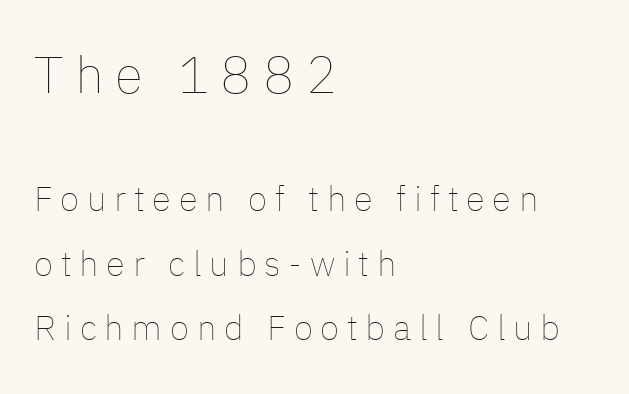
The earlier block is typeset at a bigger size than the later block. Nobody drew a line under any word here. The lines are quadded left. Look at the tracking — it's clearly loosened, letters drifting apart. Style check: upright. Nothing heavy about these letters — not bold at all.
